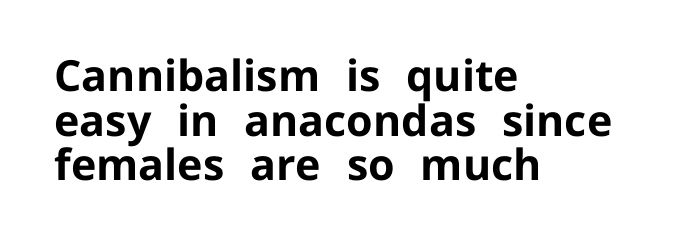
{"serif": "no", "italic": "no", "bold": "yes", "weight": "bold", "width": "normal", "stroke_contrast": "low", "x_height": "medium", "monospaced": "no", "underline": "no", "align": "left", "line_spacing": "tight", "line_spacing_ratio": 1.04, "letter_spacing": "normal", "letter_spacing_em": 0.0, "glyph_px": 43}
